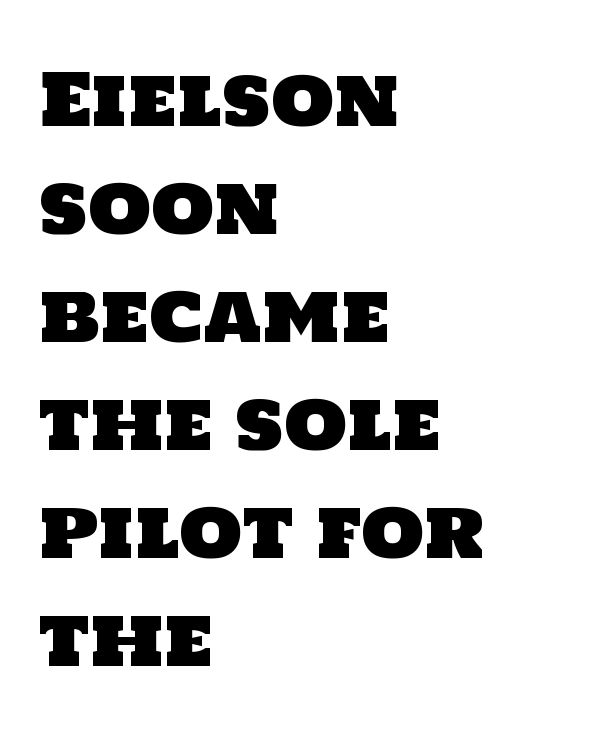
Q: Is the typeface a serif or a sans-serif typeface? A: Sans-serif.
Q: Is the text underlined? A: No.
Q: How is the paragraph aligned? A: Left-aligned.
Q: Is the spacing between letters normal or unusually wide? A: Normal.
Q: Is the spacing between lines tight, normal or loose? A: Normal.
Q: Width (condensed, normal, or wide)? A: Normal.
Q: Stroke contrast? A: Low.
Q: x-height? A: Large.
Q: Monospaced? A: No.
